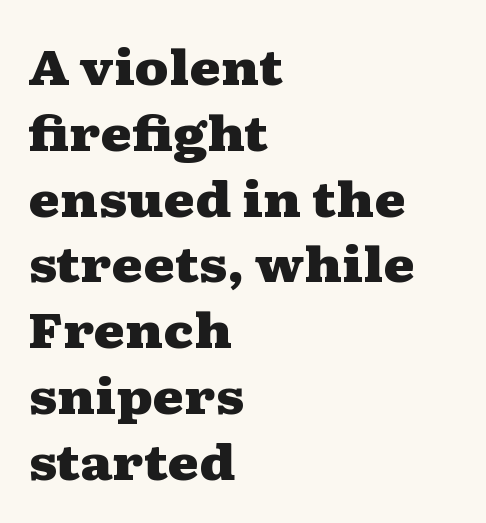
Q: Is the text bold? A: Yes.
Q: Is the text italic (slanted)? A: No, it is upright.
Q: Is the typeface a serif or a sans-serif typeface? A: Serif.
Q: Is the text underlined? A: No.
Q: How is the paragraph aligned? A: Left-aligned.
Q: Is the spacing between letters normal or unusually wide? A: Normal.
Q: Is the spacing between lines tight, normal or loose? A: Normal.
Q: Width (condensed, normal, or wide)? A: Wide.
Q: Stroke contrast? A: Medium.
Q: x-height? A: Medium.
Q: Monospaced? A: No.
